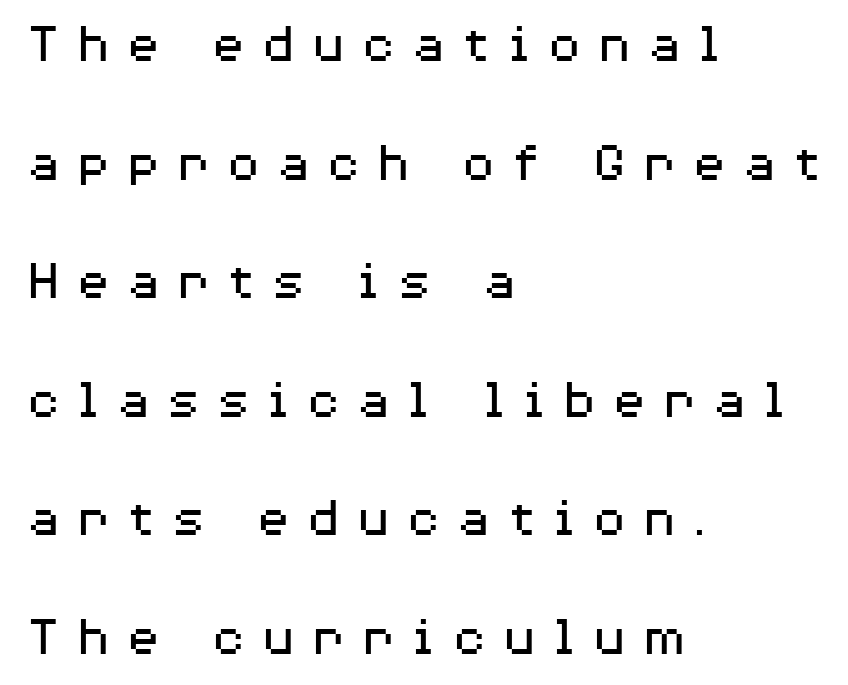
Q: Is the text bold? A: No.
Q: Is the text italic (slanted)? A: No, it is upright.
Q: Is the typeface a serif or a sans-serif typeface? A: Sans-serif.
Q: Is the text underlined? A: No.
Q: How is the paragraph aligned? A: Left-aligned.
Q: Is the spacing between letters normal or unusually wide? A: Unusually wide.
Q: Is the spacing between lines tight, normal or loose? A: Loose.
Q: Width (condensed, normal, or wide)? A: Wide.
Q: Stroke contrast? A: Medium.
Q: x-height? A: Medium.
Q: Monospaced? A: No.
